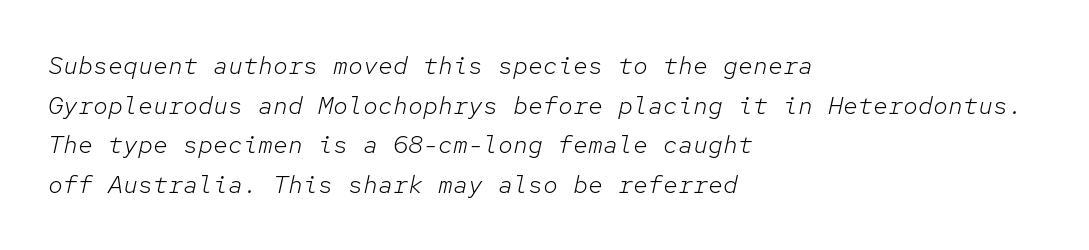
Descenders are the only things crossing below the line. Default kerning and tracking; the words read as compact shapes. The rendering applies a slant to the glyphs. Is this a heavy cut? Hardly; it is regular or lighter.
